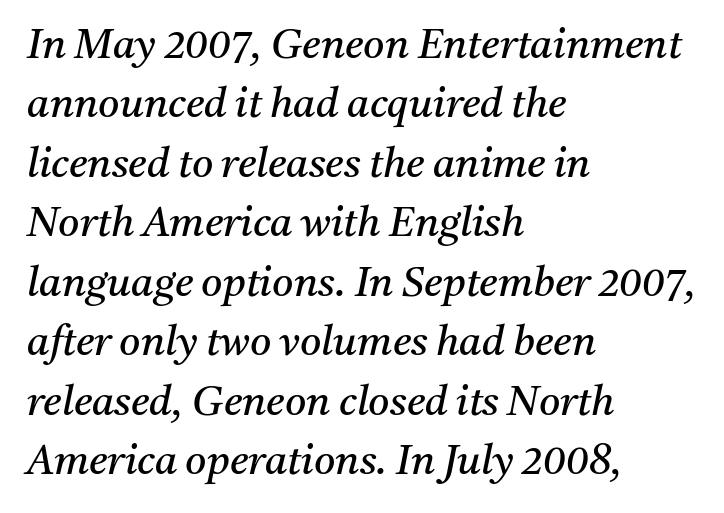
Q: Is the text bold? A: No.
Q: Is the text italic (slanted)? A: Yes, it leans right by about 11 degrees.
Q: Is the typeface a serif or a sans-serif typeface? A: Serif.
Q: Is the text underlined? A: No.
Q: How is the paragraph aligned? A: Left-aligned.
Q: Is the spacing between letters normal or unusually wide? A: Normal.
Q: Is the spacing between lines tight, normal or loose? A: Normal.
Q: Width (condensed, normal, or wide)? A: Normal.
Q: Stroke contrast? A: Medium.
Q: x-height? A: Medium.
Q: Monospaced? A: No.
